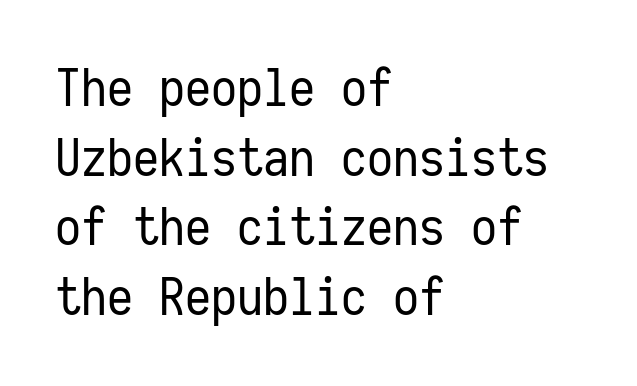
The image shows 52 px regular-weight, condensed sans-serif type, upright, monospaced; set left-aligned, normal line spacing (1.34x), normal letter spacing, not underlined; low stroke contrast and a medium x-height.
